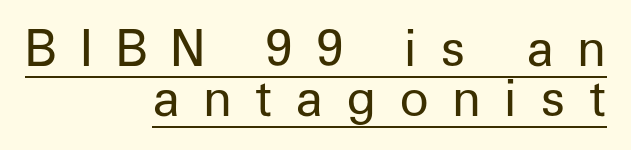
Q: Is the text bold? A: No.
Q: Is the text italic (slanted)? A: No, it is upright.
Q: Is the typeface a serif or a sans-serif typeface? A: Sans-serif.
Q: Is the text underlined? A: Yes.
Q: How is the paragraph aligned? A: Right-aligned.
Q: Is the spacing between letters normal or unusually wide? A: Unusually wide.
Q: Is the spacing between lines tight, normal or loose? A: Tight.
Q: Width (condensed, normal, or wide)? A: Normal.
Q: Stroke contrast? A: Low.
Q: x-height? A: Medium.
Q: Monospaced? A: No.
